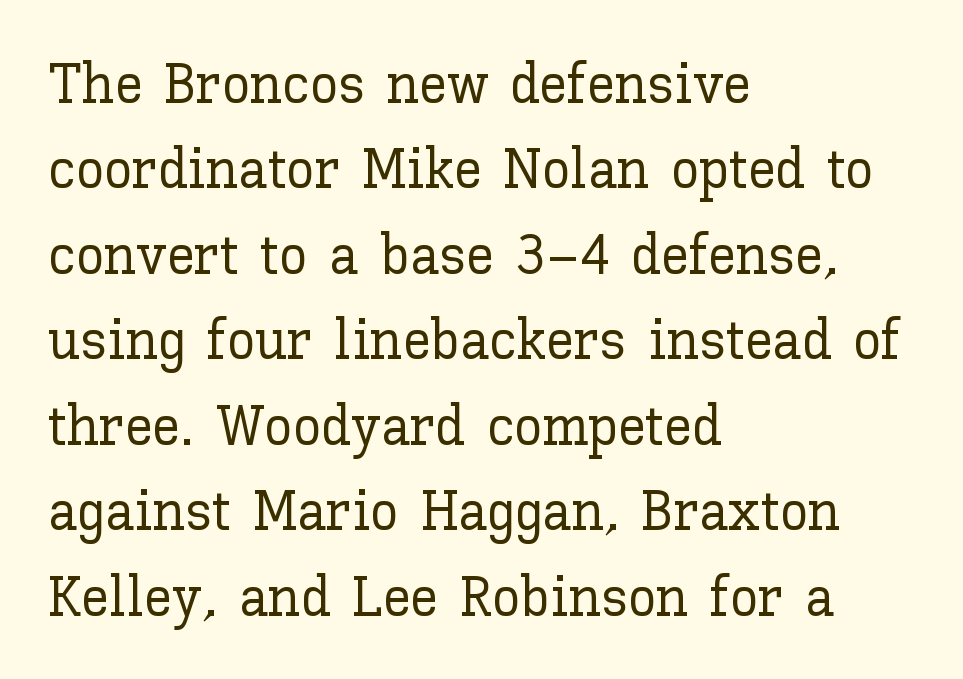
Q: Is the text italic (slanted)? A: No, it is upright.
Q: Is the text underlined? A: No.
Q: How is the paragraph aligned? A: Left-aligned.
Q: Is the spacing between letters normal or unusually wide? A: Normal.
Q: Is the spacing between lines tight, normal or loose? A: Normal.
Q: Width (condensed, normal, or wide)? A: Normal.
Q: Stroke contrast? A: Low.
Q: x-height? A: Medium.
Q: Monospaced? A: No.
